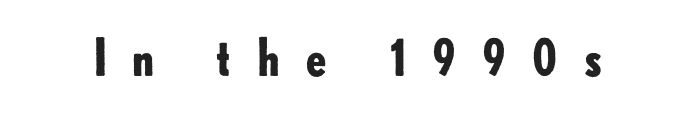
Q: Is the text bold? A: Yes.
Q: Is the text italic (slanted)? A: No, it is upright.
Q: Is the typeface a serif or a sans-serif typeface? A: Sans-serif.
Q: Is the text underlined? A: No.
Q: Is the spacing between letters normal or unusually wide? A: Unusually wide.
Q: Width (condensed, normal, or wide)? A: Normal.
Q: Stroke contrast? A: Low.
Q: x-height? A: Small.
Q: Monospaced? A: No.
